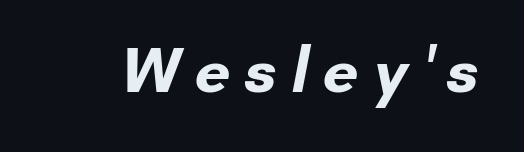
Q: Is the text bold? A: Yes.
Q: Is the typeface a serif or a sans-serif typeface? A: Sans-serif.
Q: Is the text underlined? A: No.
Q: Is the spacing between letters normal or unusually wide? A: Unusually wide.
Q: Width (condensed, normal, or wide)? A: Normal.
Q: Stroke contrast? A: Low.
Q: x-height? A: Small.
Q: Monospaced? A: No.
